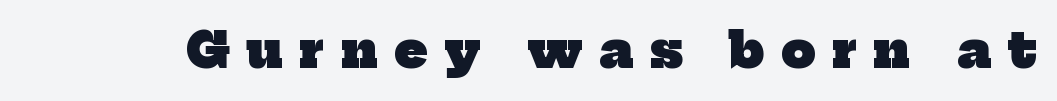
Q: Is the text bold? A: Yes.
Q: Is the typeface a serif or a sans-serif typeface? A: Serif.
Q: Is the text underlined? A: No.
Q: Is the spacing between letters normal or unusually wide? A: Unusually wide.
Q: Width (condensed, normal, or wide)? A: Normal.
Q: Stroke contrast? A: Low.
Q: x-height? A: Medium.
Q: Monospaced? A: No.
